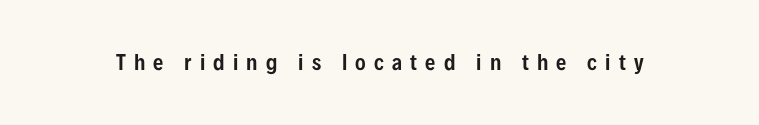
{"italic": "no", "underline": "no", "letter_spacing": "wide", "letter_spacing_em": 0.41, "glyph_px": 20}
